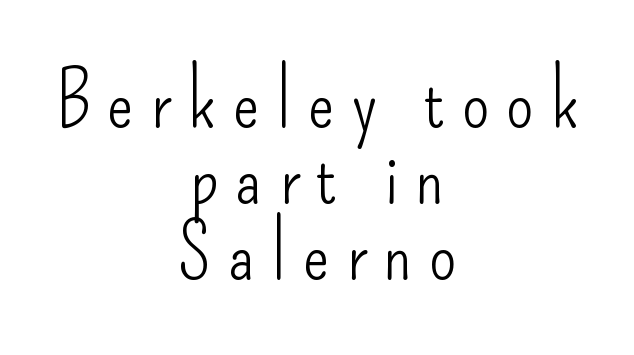
{"serif": "no", "italic": "no", "bold": "no", "weight": "light", "width": "condensed", "stroke_contrast": "low", "x_height": "small", "monospaced": "no", "underline": "no", "align": "center", "line_spacing": "tight", "line_spacing_ratio": 0.96, "letter_spacing": "wide", "letter_spacing_em": 0.21, "glyph_px": 79}
